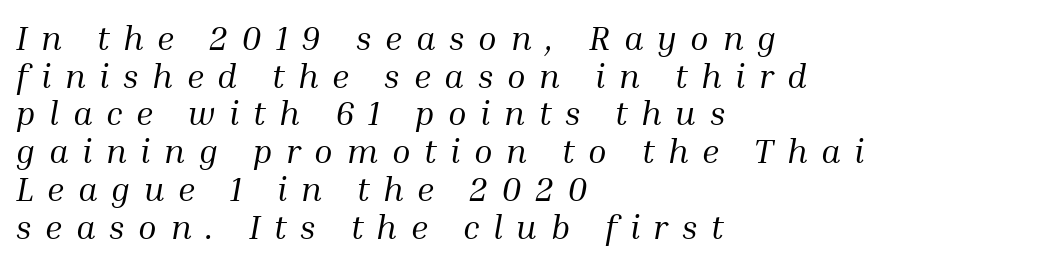
Q: Is the text bold? A: No.
Q: Is the text italic (slanted)? A: Yes, it leans right by about 10 degrees.
Q: Is the typeface a serif or a sans-serif typeface? A: Serif.
Q: Is the text underlined? A: No.
Q: How is the paragraph aligned? A: Left-aligned.
Q: Is the spacing between letters normal or unusually wide? A: Unusually wide.
Q: Is the spacing between lines tight, normal or loose? A: Tight.
Q: Width (condensed, normal, or wide)? A: Normal.
Q: Stroke contrast? A: Medium.
Q: x-height? A: Medium.
Q: Monospaced? A: No.
